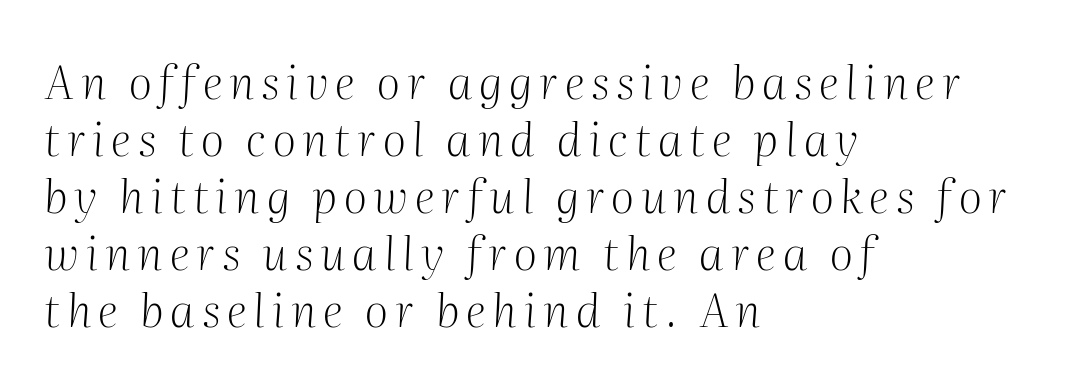
Q: Is the text bold? A: No.
Q: Is the text italic (slanted)? A: Yes, it leans right by about 2 degrees.
Q: Is the typeface a serif or a sans-serif typeface? A: Serif.
Q: Is the text underlined? A: No.
Q: How is the paragraph aligned? A: Left-aligned.
Q: Width (condensed, normal, or wide)? A: Normal.
Q: Stroke contrast? A: Medium.
Q: x-height? A: Medium.
Q: Monospaced? A: No.
